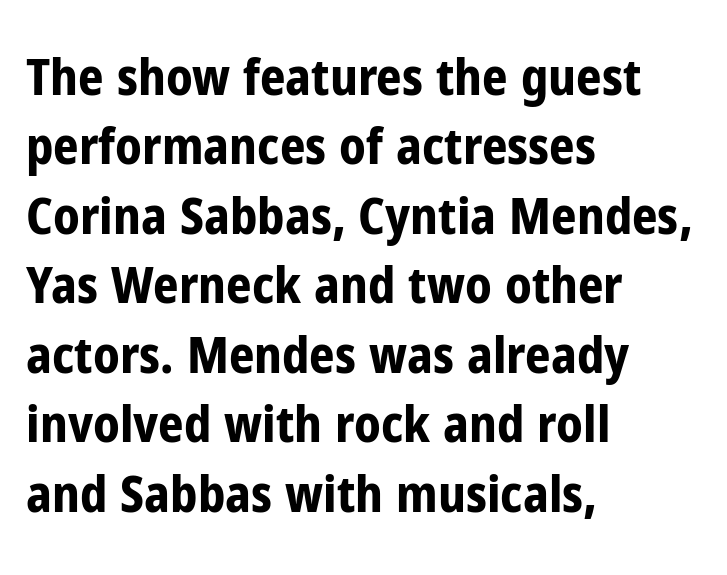
Q: Is the text bold? A: Yes.
Q: Is the text italic (slanted)? A: No, it is upright.
Q: Is the typeface a serif or a sans-serif typeface? A: Sans-serif.
Q: Is the text underlined? A: No.
Q: How is the paragraph aligned? A: Left-aligned.
Q: Is the spacing between letters normal or unusually wide? A: Normal.
Q: Is the spacing between lines tight, normal or loose? A: Normal.
Q: Width (condensed, normal, or wide)? A: Condensed.
Q: Stroke contrast? A: Low.
Q: x-height? A: Medium.
Q: Monospaced? A: No.
